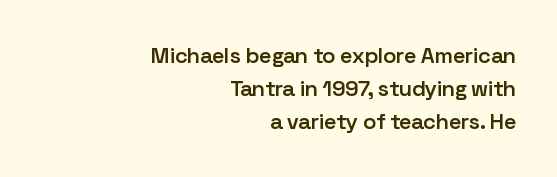
Q: Is the text bold? A: Semi-bold.
Q: Is the text italic (slanted)? A: No, it is upright.
Q: Is the text underlined? A: No.
Q: How is the paragraph aligned? A: Right-aligned.
Q: Is the spacing between letters normal or unusually wide? A: Normal.
Q: Is the spacing between lines tight, normal or loose? A: Normal.
